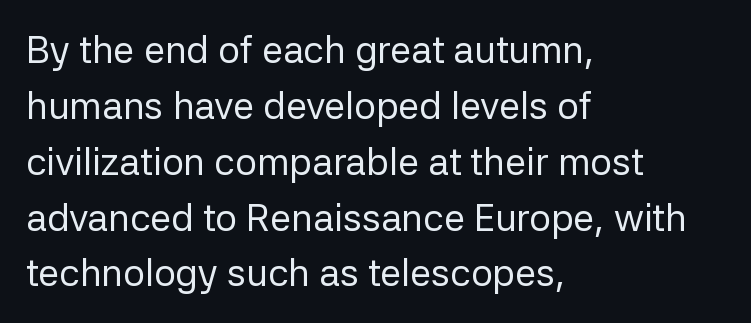
{"serif": "no", "italic": "no", "bold": "no", "weight": "regular", "width": "normal", "stroke_contrast": "low", "x_height": "medium", "monospaced": "no", "underline": "no", "align": "left", "line_spacing": "normal", "line_spacing_ratio": 1.47, "letter_spacing": "normal", "letter_spacing_em": 0.0, "glyph_px": 38}
